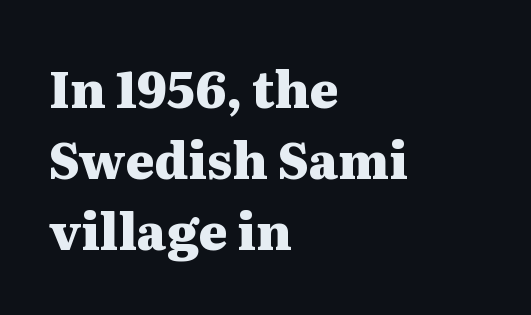
The gap between lines stays unmarked. Observe the ordinary spacing: letters are neighbours, not strangers. Do the characters align in a grid? No, the font is proportional. Type style note: has serifs. Summary of vertical rhythm: regular, with standard interline spacing. Characters remain perfectly vertical along every line.
